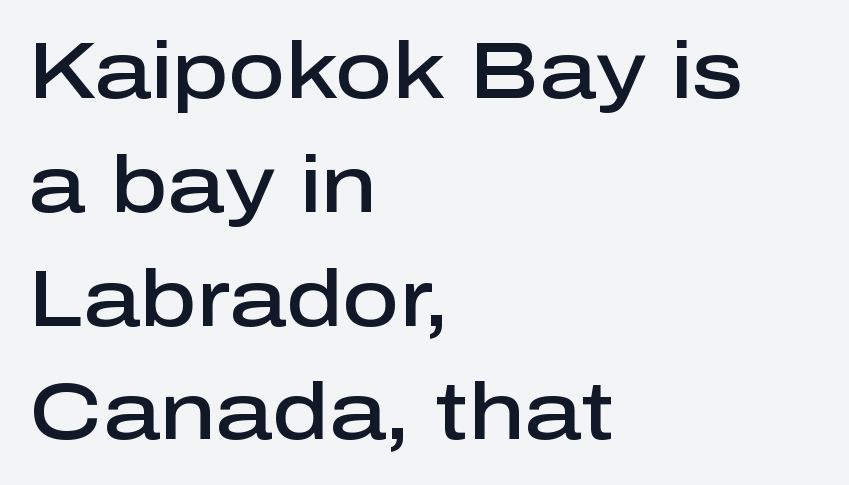
The text block is weighted toward the left margin, trailing off unevenly rightward. Stroke thickness is moderately raised; the sample reads as semibold. Does the leading feel generous? No, just average. Observe the ordinary spacing: letters are neighbours, not strangers.
